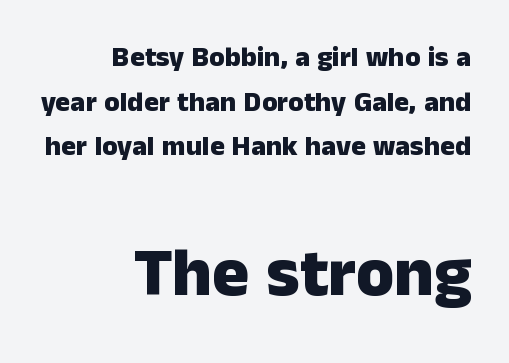
Ascenders rise straight up at ninety degrees. I'd describe the lettering as bold — thick and assertive. Teacher's note: observe the even right margin — that is flush-right alignment. Spacing verdict: proportional, widths tailored to each character. The passage shown stacks its lines at a standard gap.
